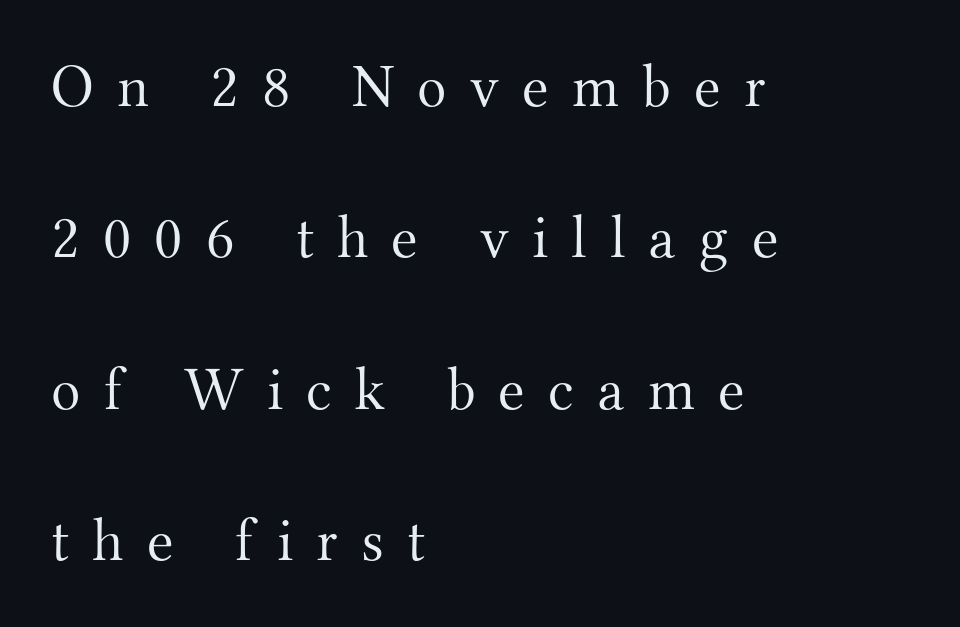
{"serif": "yes", "italic": "no", "bold": "no", "weight": "light", "width": "normal", "stroke_contrast": "medium", "x_height": "small", "monospaced": "no", "underline": "no", "align": "left", "line_spacing": "loose", "line_spacing_ratio": 2.48, "letter_spacing": "wide", "letter_spacing_em": 0.38, "glyph_px": 61}
